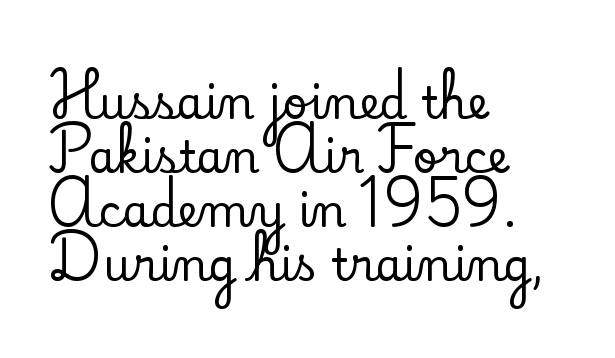
The image shows 44 px serif type, upright; set left-aligned, line spacing 1.23x, normal letter spacing, not underlined; low stroke contrast and a small x-height.
